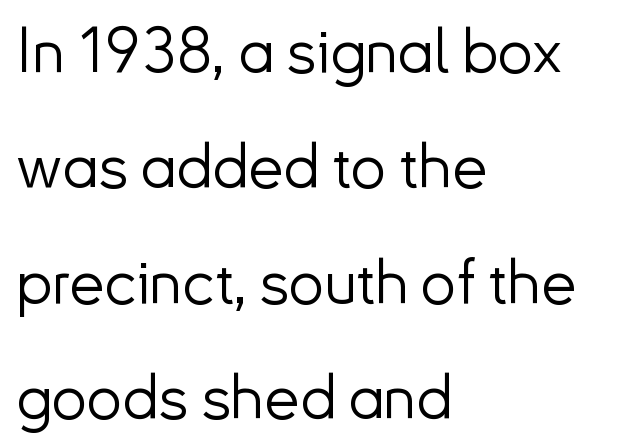
You could call the tracking neutral — neither tight nor loose. Each letter keeps its own natural width here, so spacing adapts to shape. Stroke thickness stays within the range of a standard reading face or lighter. Casual observation: everything's shoved over to the left. Classification — sans serif. The lettering stays uniformly vertical, giving the passage a roman look.
